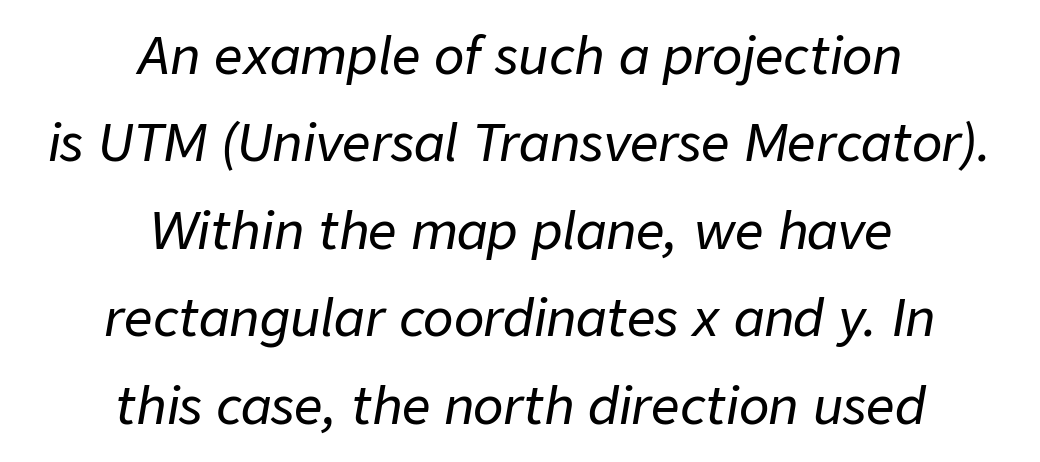
The image shows 50 px text type, italic (leaning right); set centered, line spacing 1.75x, normal letter spacing, not underlined; low stroke contrast and a medium x-height.
